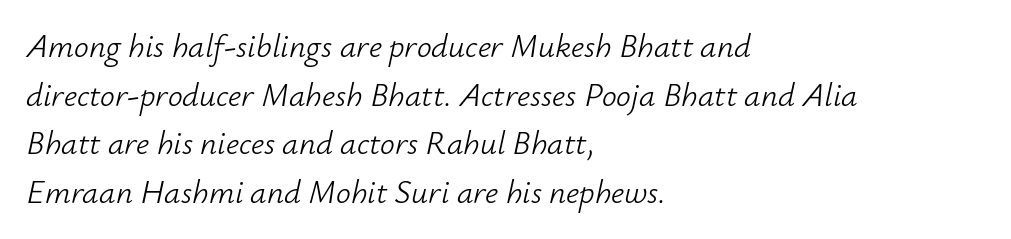
{"italic": "yes", "lean": "right", "slant_degrees": 12, "bold": "no", "weight": "light", "width": "normal", "stroke_contrast": "low", "x_height": "small", "monospaced": "no", "underline": "no", "align": "left", "line_spacing": "normal", "line_spacing_ratio": 1.47, "letter_spacing": "normal", "letter_spacing_em": 0.0, "glyph_px": 33}
